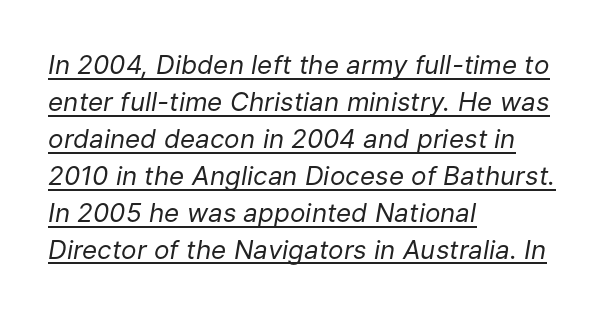
Q: Is the text bold? A: No.
Q: Is the text italic (slanted)? A: Yes, it leans right by about 9 degrees.
Q: Is the text underlined? A: Yes.
Q: How is the paragraph aligned? A: Left-aligned.
Q: Is the spacing between letters normal or unusually wide? A: Normal.
Q: Is the spacing between lines tight, normal or loose? A: Normal.
